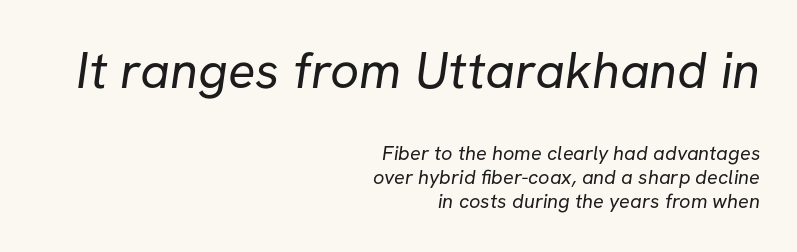
{"serif": "no", "bold": "no", "weight": "regular", "width": "normal", "stroke_contrast": "low", "x_height": "medium", "monospaced": "no", "underline": "no", "align": "right", "line_spacing_ratio": 1.21, "letter_spacing": "normal", "letter_spacing_em": 0.0, "larger_block": "first", "size_ratio": 2.55, "glyph_px": 51}
